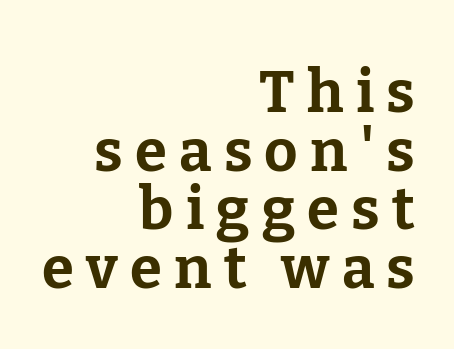
The image shows 58 px bold serif type, upright; set right-aligned, tight line spacing (1.01x), unusually wide letter spacing (+0.21 em), not underlined; low stroke contrast and a medium x-height.
